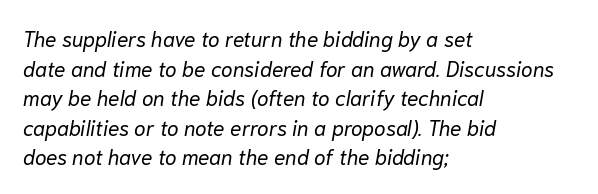
{"italic": "yes", "lean": "right", "slant_degrees": 10, "bold": "no", "underline": "no", "align": "left", "line_spacing": "normal", "line_spacing_ratio": 1.41, "letter_spacing": "normal", "letter_spacing_em": 0.0, "glyph_px": 21}
